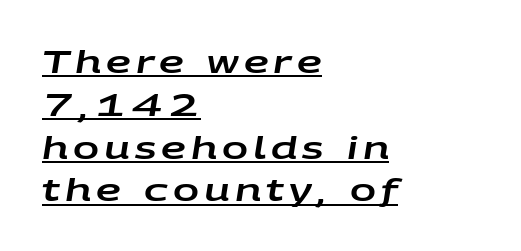
The image shows 31 px wide type, italic (leaning right); set left-aligned, normal line spacing (1.38x), underlined; low stroke contrast and a large x-height.
